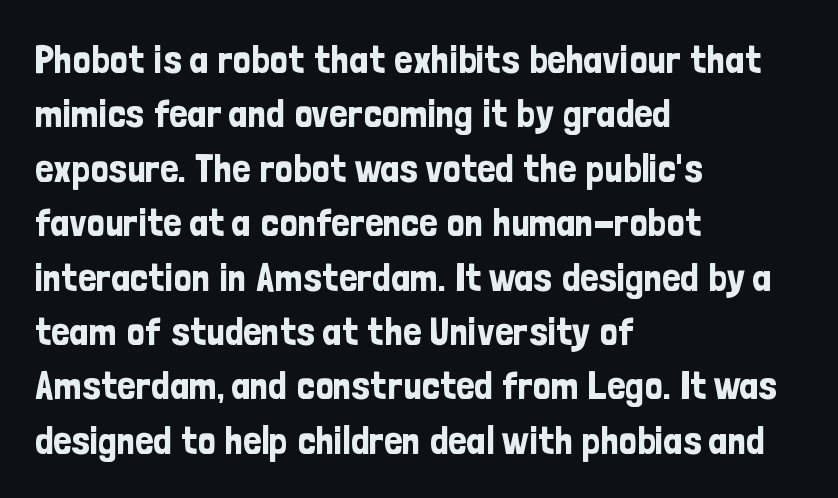
Q: Is the text italic (slanted)? A: No, it is upright.
Q: Is the typeface a serif or a sans-serif typeface? A: Sans-serif.
Q: Is the text underlined? A: No.
Q: How is the paragraph aligned? A: Left-aligned.
Q: Is the spacing between letters normal or unusually wide? A: Normal.
Q: Is the spacing between lines tight, normal or loose? A: Normal.
Q: Width (condensed, normal, or wide)? A: Condensed.
Q: Stroke contrast? A: Low.
Q: x-height? A: Medium.
Q: Monospaced? A: No.
